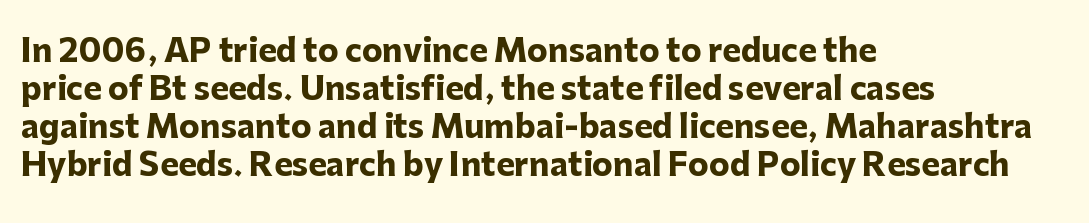
{"serif": "no", "italic": "no", "bold": "yes", "weight": "heavy", "width": "normal", "stroke_contrast": "low", "x_height": "medium", "monospaced": "no", "underline": "no", "align": "left", "line_spacing_ratio": 1.23, "letter_spacing": "normal", "letter_spacing_em": 0.0, "glyph_px": 31}
